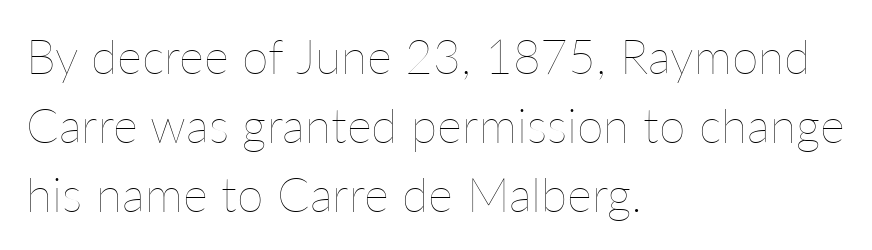
The image shows 48 px thin type, upright; set left-aligned, normal line spacing (1.44x), normal letter spacing, not underlined; low stroke contrast and a medium x-height.
